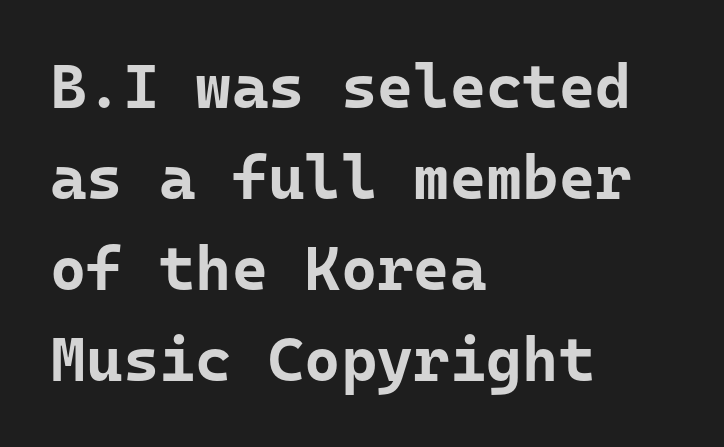
Horizontal alignment here is leftward, the default for most running prose. The lettering stays uniformly vertical, giving the passage a roman look. Summary of weight: heavy, a full bold. Each row of text sits above clean, open space.
